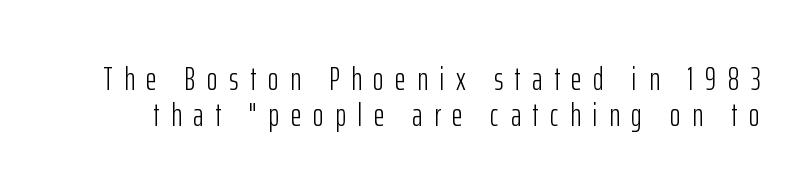
{"serif": "no", "italic": "no", "bold": "no", "weight": "light", "width": "condensed", "stroke_contrast": "low", "x_height": "medium", "monospaced": "no", "underline": "no", "line_spacing": "tight", "line_spacing_ratio": 1.1, "letter_spacing": "wide", "letter_spacing_em": 0.35, "glyph_px": 33}
